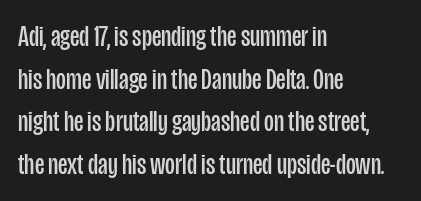
{"serif": "no", "italic": "no", "bold": "no", "weight": "regular", "width": "condensed", "stroke_contrast": "low", "x_height": "large", "monospaced": "no", "underline": "no", "align": "left", "line_spacing": "normal", "line_spacing_ratio": 1.42, "letter_spacing": "normal", "letter_spacing_em": 0.0, "glyph_px": 30}
